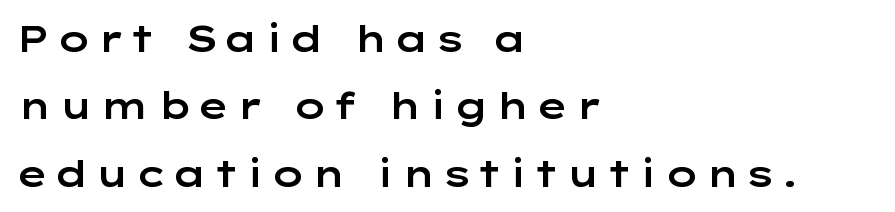
The image shows 36 px wide sans-serif type, upright; set left-aligned, line spacing 1.87x, not underlined; low stroke contrast and a medium x-height.
